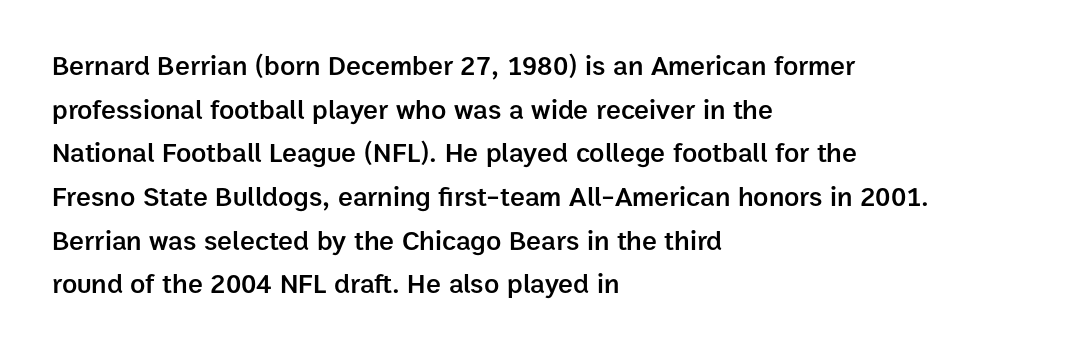
Q: Is the text bold? A: Semi-bold.
Q: Is the text italic (slanted)? A: No, it is upright.
Q: Is the typeface a serif or a sans-serif typeface? A: Sans-serif.
Q: Is the text underlined? A: No.
Q: How is the paragraph aligned? A: Left-aligned.
Q: Is the spacing between letters normal or unusually wide? A: Normal.
Q: Is the spacing between lines tight, normal or loose? A: Normal.
Q: Width (condensed, normal, or wide)? A: Normal.
Q: Stroke contrast? A: Low.
Q: x-height? A: Medium.
Q: Monospaced? A: No.
